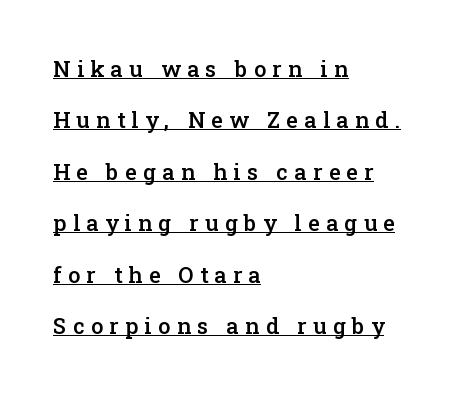
The image shows 22 px text type, upright; set left-aligned, loose line spacing (2.34x), unusually wide letter spacing (+0.29 em), underlined.
